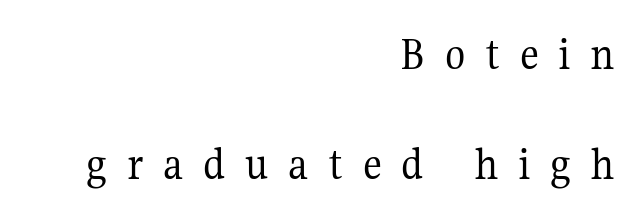
Unbolded letterforms with no extra heft. Italic? Not at all — the glyphs are vertical. The rendering anchors every line to the right-hand side. Each word looks stretched out because of the extra space between its letters. How would I describe the line gaps? Wide and relaxed.
